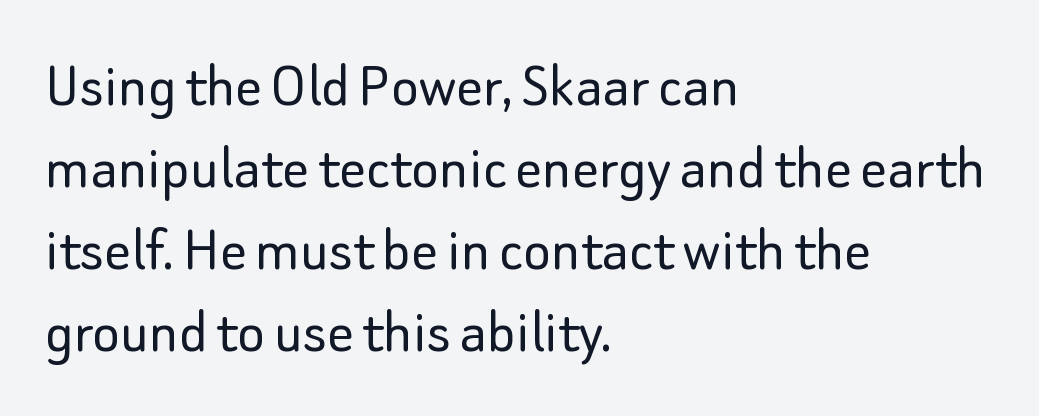
The paragraph has a hard left edge and a soft right edge. A light-to-regular cut is what we see here. Characters follow at the spacing the type designer built in. Descenders hang freely into open space.
